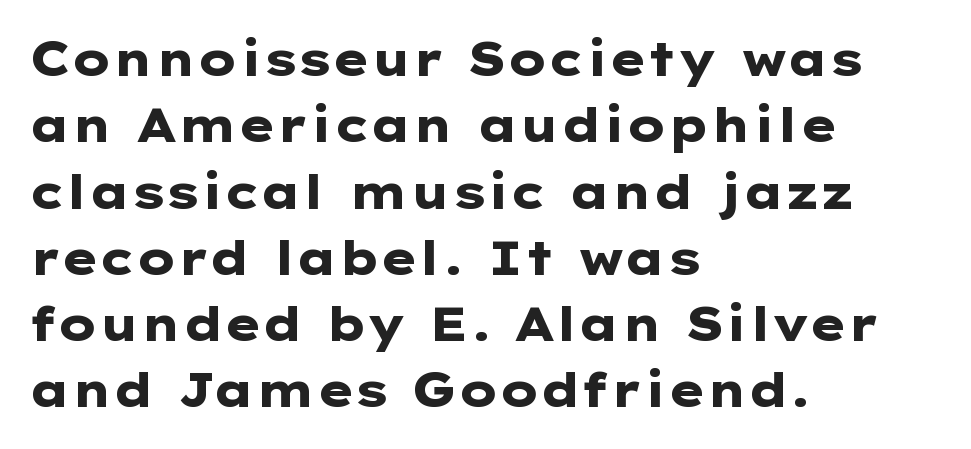
Q: Is the text bold? A: Yes.
Q: Is the text italic (slanted)? A: No, it is upright.
Q: Is the typeface a serif or a sans-serif typeface? A: Sans-serif.
Q: Is the text underlined? A: No.
Q: How is the paragraph aligned? A: Left-aligned.
Q: Is the spacing between letters normal or unusually wide? A: Normal.
Q: Is the spacing between lines tight, normal or loose? A: Normal.
Q: Width (condensed, normal, or wide)? A: Wide.
Q: Stroke contrast? A: Low.
Q: x-height? A: Medium.
Q: Monospaced? A: No.
